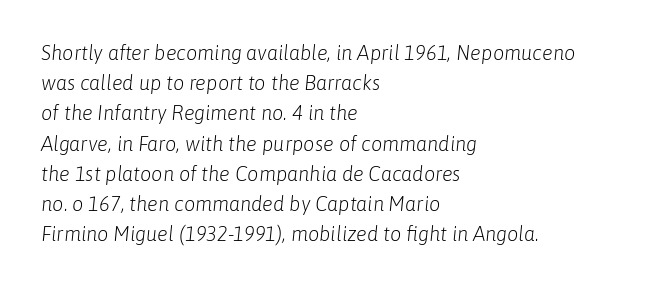
All the whitespace from short lines collects on the right. Tracking value appears to be zero — textbook default spacing. A bare baseline throughout the passage. A light-to-regular cut is what we see here. The face used here has a pronounced slope to its letters. Horizontal bands of white between lines are of average thickness.
